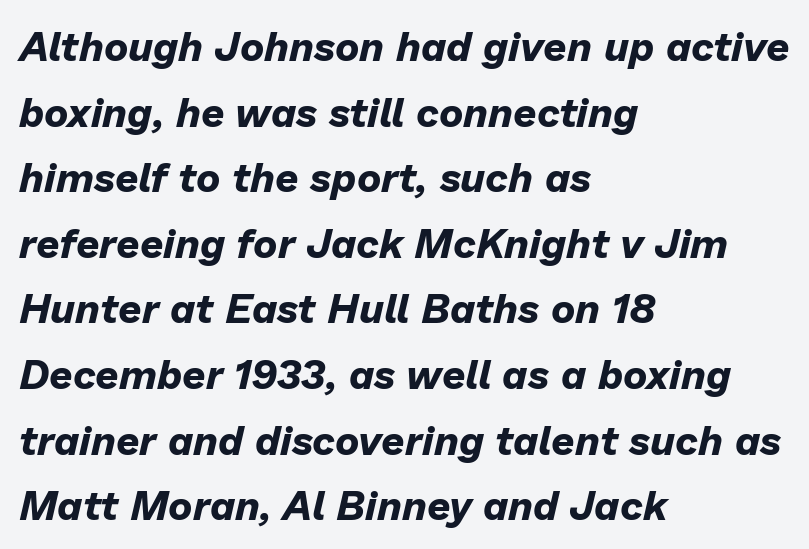
Q: Is the text bold? A: Yes.
Q: Is the text italic (slanted)? A: Yes, it leans right by about 13 degrees.
Q: Is the text underlined? A: No.
Q: How is the paragraph aligned? A: Left-aligned.
Q: Is the spacing between letters normal or unusually wide? A: Normal.
Q: Is the spacing between lines tight, normal or loose? A: Normal.
Q: Width (condensed, normal, or wide)? A: Normal.
Q: Stroke contrast? A: Low.
Q: x-height? A: Medium.
Q: Monospaced? A: No.
